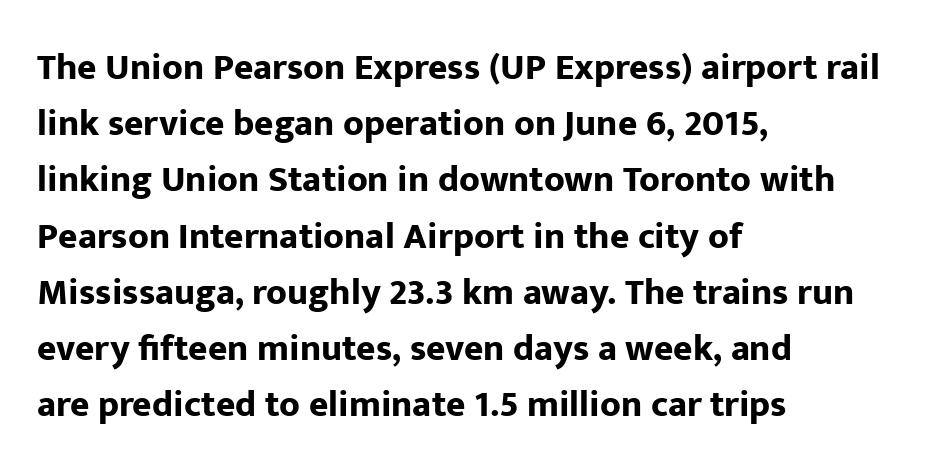
The image shows 37 px bold sans-serif type, upright; set left-aligned, normal line spacing (1.52x), normal letter spacing, not underlined; low stroke contrast and a medium x-height.
